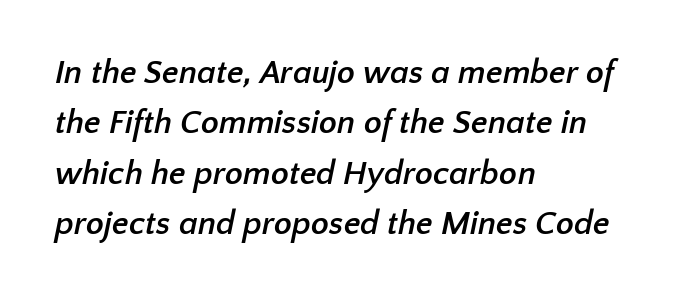
Letter spacing: default. Baseline-to-baseline distance is the conventional proportion of letter height. The space directly below the letters is spotless. This sample uses a sans-serif face. Alignment: flush left.
